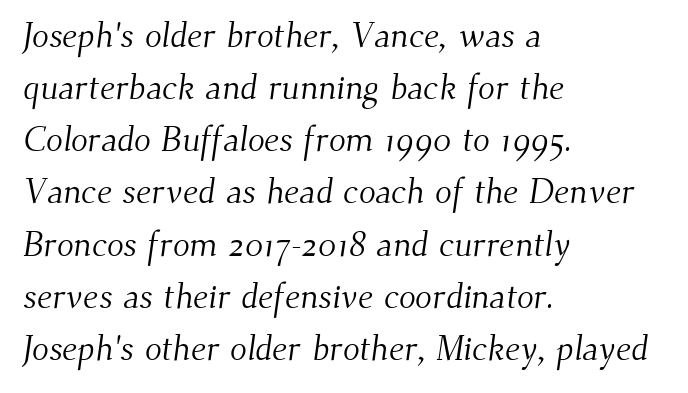
The image shows 35 px light serif type; set left-aligned, normal line spacing (1.49x), normal letter spacing, not underlined; medium stroke contrast and a small x-height.
